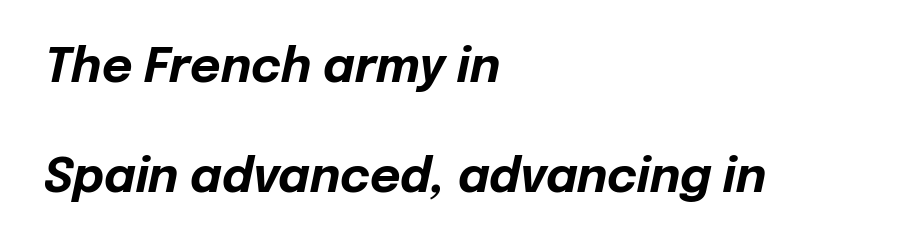
The glyphs are unaccompanied by any horizontal stroke below them. These lines are set flush left with a ragged right edge. Widely set lines give the paragraph a tall, airy silhouette. Character widths vary here, with narrow letters taking less room than wide ones. There is no visible air inserted between adjacent glyphs. These lines were composed using italics.
